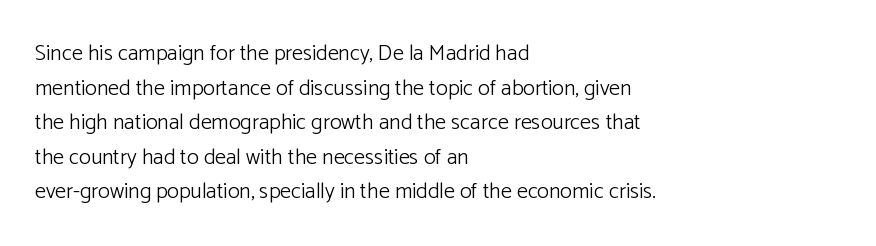
{"italic": "no", "bold": "no", "underline": "no", "align": "left", "line_spacing": "normal", "line_spacing_ratio": 1.57, "letter_spacing": "normal", "letter_spacing_em": 0.0, "glyph_px": 22}
